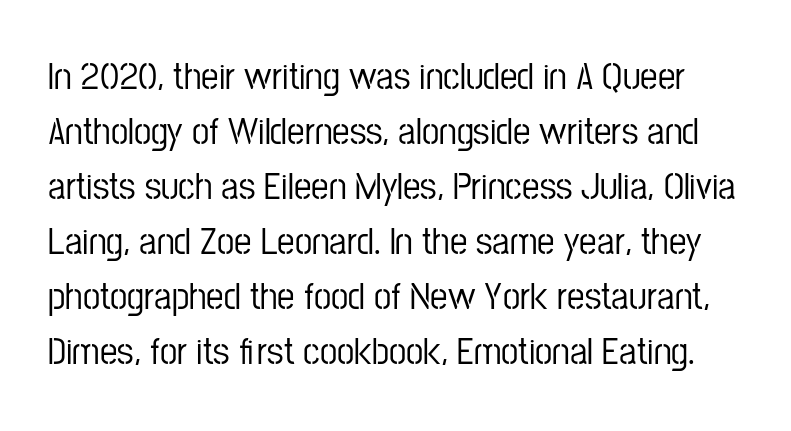
{"serif": "no", "italic": "no", "width": "condensed", "stroke_contrast": "low", "x_height": "medium", "monospaced": "no", "underline": "no", "line_spacing": "normal", "line_spacing_ratio": 1.41, "letter_spacing": "normal", "letter_spacing_em": 0.0, "glyph_px": 39}
